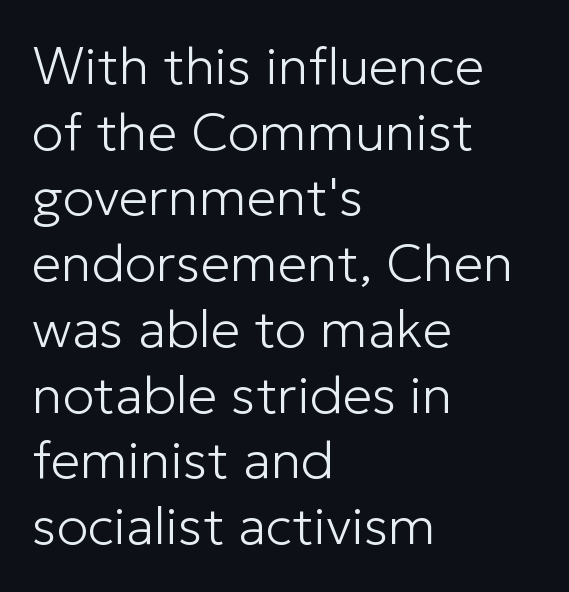
Q: Is the text bold? A: No.
Q: Is the text italic (slanted)? A: No, it is upright.
Q: Is the typeface a serif or a sans-serif typeface? A: Sans-serif.
Q: Is the text underlined? A: No.
Q: How is the paragraph aligned? A: Left-aligned.
Q: Is the spacing between letters normal or unusually wide? A: Normal.
Q: Width (condensed, normal, or wide)? A: Normal.
Q: Stroke contrast? A: Low.
Q: x-height? A: Medium.
Q: Monospaced? A: No.
